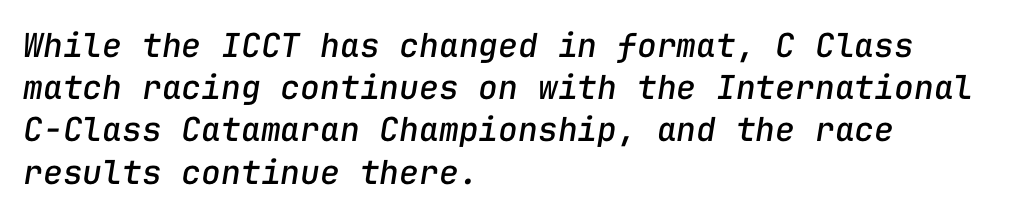
The image shows 33 px text type, italic (leaning right), monospaced; set left-aligned, normal line spacing (1.28x), normal letter spacing, not underlined; low stroke contrast and a medium x-height.
